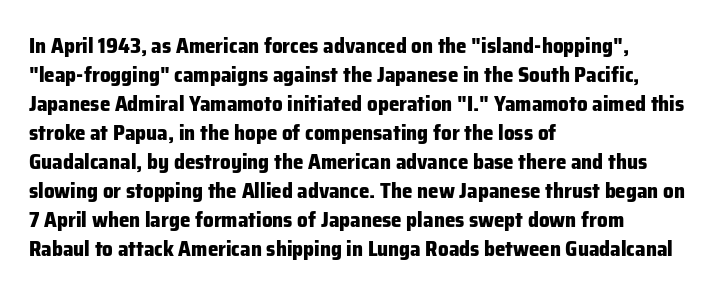
Q: Is the text bold? A: Yes.
Q: Is the text italic (slanted)? A: No, it is upright.
Q: Is the text underlined? A: No.
Q: How is the paragraph aligned? A: Left-aligned.
Q: Is the spacing between letters normal or unusually wide? A: Normal.
Q: Is the spacing between lines tight, normal or loose? A: Normal.
